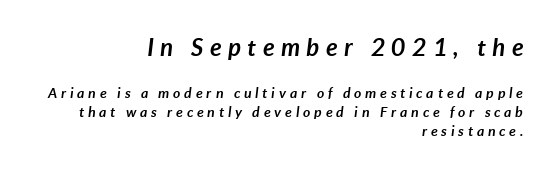
The image shows 24 px bold type, italic (leaning right); set right-aligned, normal line spacing (1.37x), unusually wide letter spacing (+0.28 em), not underlined; the first (top) block is 1.71x larger.
